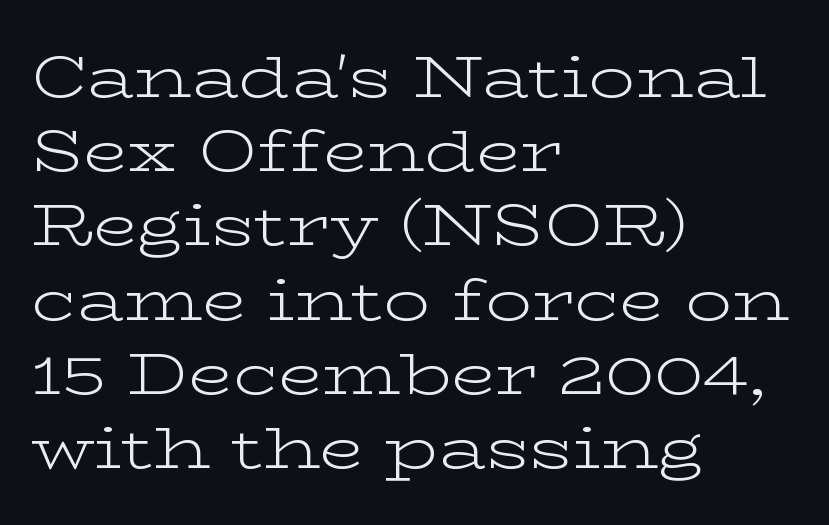
This block has exactly the height ordinary leading produces. Unlike italic type, these characters show no tilt at all. These lines are rendered in a variable-pitch font. Descenders hang freely into open space. The paragraph shown leans on its left margin. Type style note: has serifs.
